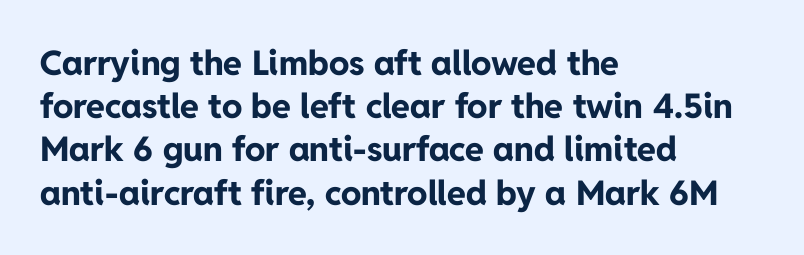
{"serif": "no", "italic": "no", "bold": "yes", "weight": "bold", "width": "normal", "stroke_contrast": "low", "x_height": "medium", "monospaced": "no", "underline": "no", "align": "left", "line_spacing": "normal", "line_spacing_ratio": 1.27, "letter_spacing": "normal", "letter_spacing_em": 0.0, "glyph_px": 34}
